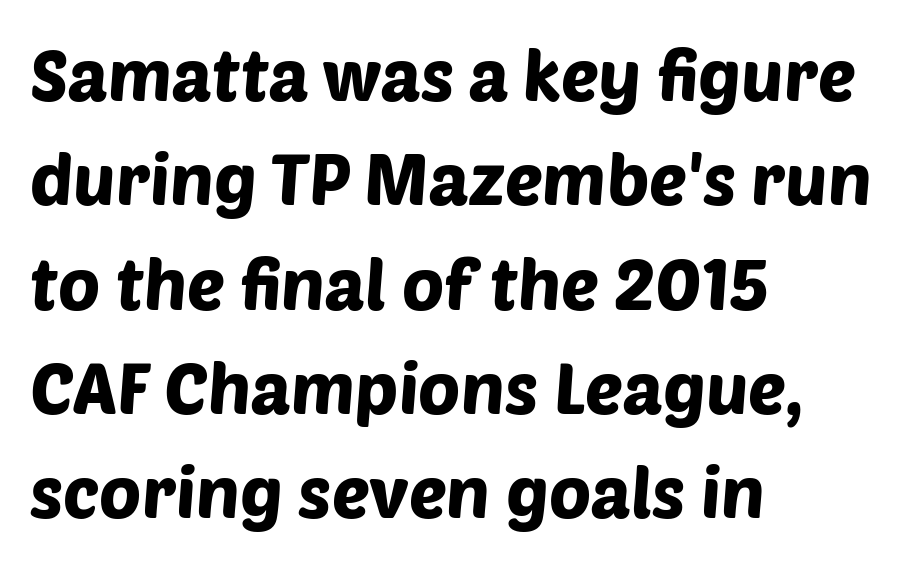
The image shows 71 px sans-serif type; set left-aligned, normal line spacing (1.47x), normal letter spacing, not underlined; low stroke contrast and a large x-height.
